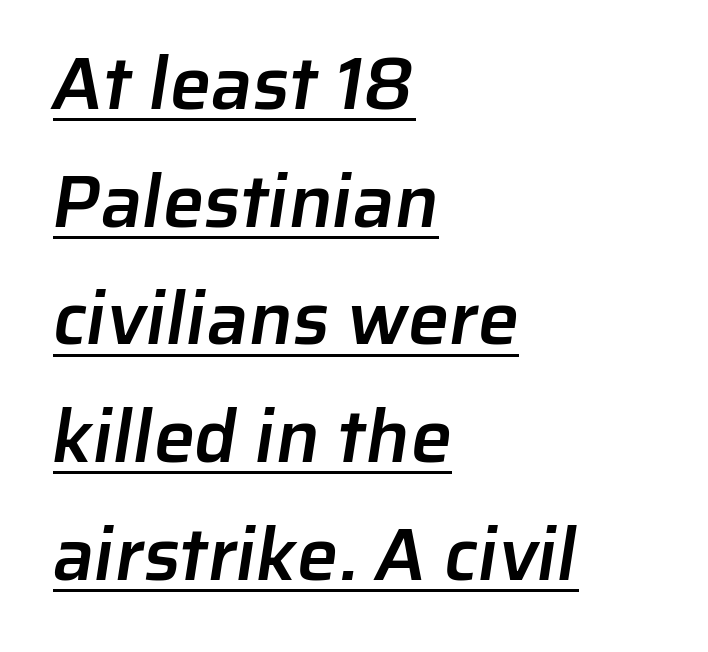
Has an underline been added? It has. The rows are spaced the way most documents space them. Summary of weight: moderately heavy, a semibold. These lines stack with their left ends in a neat column. The glyphs in this specimen are sans serif. Proportional: the letters do not fall into vertical columns.
